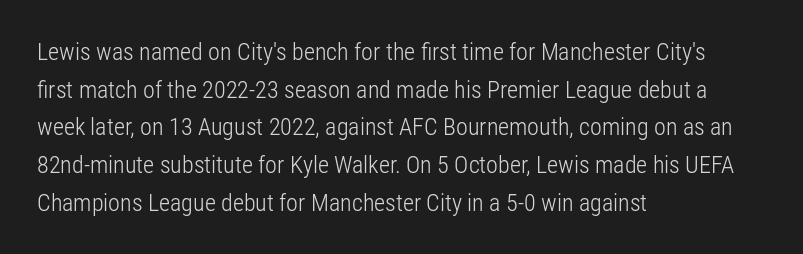
Q: Is the text bold? A: No.
Q: Is the text italic (slanted)? A: No, it is upright.
Q: Is the text underlined? A: No.
Q: How is the paragraph aligned? A: Left-aligned.
Q: Is the spacing between letters normal or unusually wide? A: Normal.
Q: Is the spacing between lines tight, normal or loose? A: Normal.
